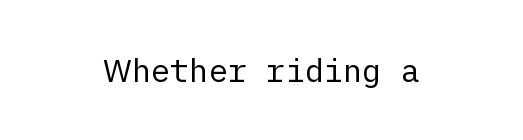
The image shows 32 px regular-weight sans-serif type, upright; set centered, normal letter spacing, not underlined; low stroke contrast and a medium x-height.
